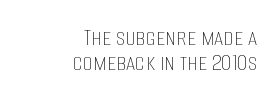
Q: Is the text bold? A: No.
Q: Is the text italic (slanted)? A: No, it is upright.
Q: Is the text underlined? A: No.
Q: How is the paragraph aligned? A: Right-aligned.
Q: Is the spacing between letters normal or unusually wide? A: Normal.
Q: Is the spacing between lines tight, normal or loose? A: Tight.
